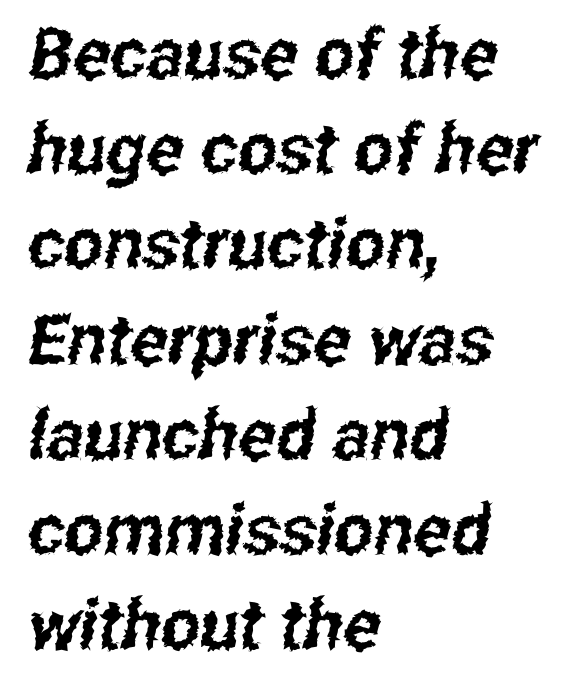
Descenders hang freely into open space. The passage shown is typed in a proportional face where columns would drift. Alignment: flush left. Does the type have serifs? No, each stem ends abruptly. Observe the ordinary spacing: letters are neighbours, not strangers. The designer left line spacing at the default.
